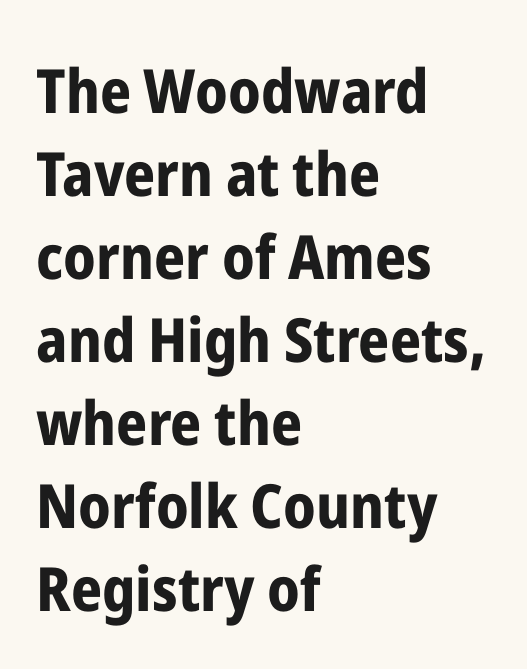
Q: Is the text bold? A: Yes.
Q: Is the text italic (slanted)? A: No, it is upright.
Q: Is the typeface a serif or a sans-serif typeface? A: Sans-serif.
Q: Is the text underlined? A: No.
Q: How is the paragraph aligned? A: Left-aligned.
Q: Is the spacing between letters normal or unusually wide? A: Normal.
Q: Is the spacing between lines tight, normal or loose? A: Normal.
Q: Width (condensed, normal, or wide)? A: Condensed.
Q: Stroke contrast? A: Low.
Q: x-height? A: Medium.
Q: Monospaced? A: No.
